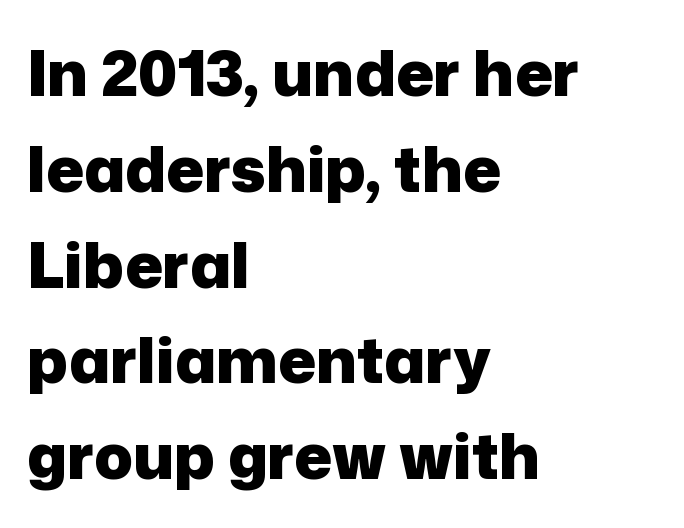
The image shows 63 px heavy sans-serif type, upright; set left-aligned, normal line spacing (1.52x), normal letter spacing, not underlined; low stroke contrast and a medium x-height.
